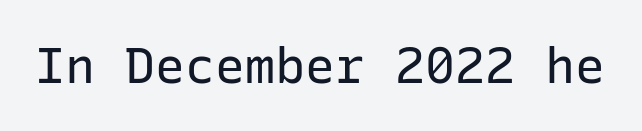
Q: Is the text bold? A: No.
Q: Is the text italic (slanted)? A: No, it is upright.
Q: Is the typeface a serif or a sans-serif typeface? A: Sans-serif.
Q: Is the text underlined? A: No.
Q: Is the spacing between letters normal or unusually wide? A: Normal.
Q: Width (condensed, normal, or wide)? A: Normal.
Q: Stroke contrast? A: Low.
Q: x-height? A: Medium.
Q: Monospaced? A: Yes.
